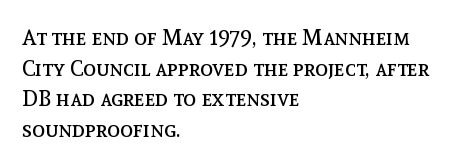
Q: Is the text bold? A: No.
Q: Is the text italic (slanted)? A: No, it is upright.
Q: Is the text underlined? A: No.
Q: How is the paragraph aligned? A: Left-aligned.
Q: Is the spacing between letters normal or unusually wide? A: Normal.
Q: Is the spacing between lines tight, normal or loose? A: Normal.
